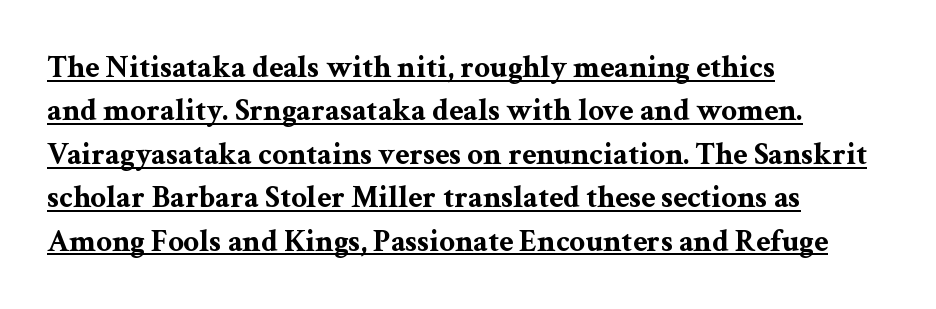
{"serif": "yes", "italic": "no", "bold": "yes", "weight": "bold", "width": "wide", "stroke_contrast": "medium", "x_height": "medium", "monospaced": "no", "underline": "yes", "align": "left", "line_spacing": "normal", "line_spacing_ratio": 1.4, "letter_spacing": "normal", "letter_spacing_em": 0.0, "glyph_px": 31}
